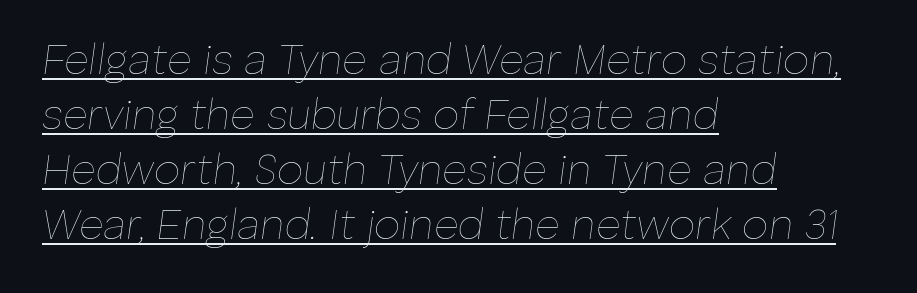
{"italic": "yes", "lean": "right", "slant_degrees": 8, "bold": "no", "weight": "thin", "width": "normal", "stroke_contrast": "low", "x_height": "medium", "monospaced": "no", "underline": "yes", "align": "left", "line_spacing": "normal", "line_spacing_ratio": 1.31, "letter_spacing": "normal", "letter_spacing_em": 0.0, "glyph_px": 42}
